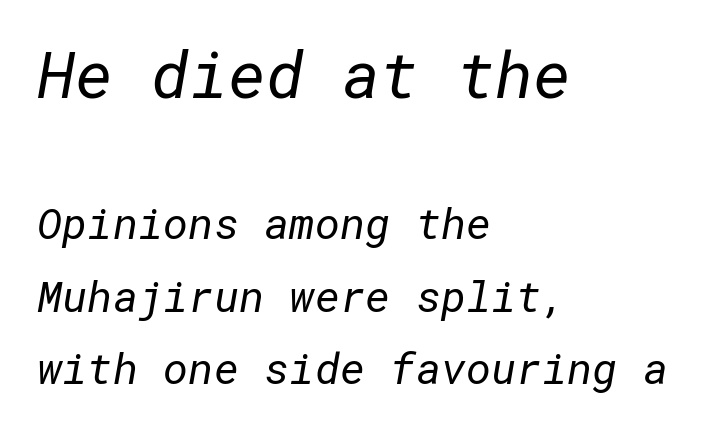
A quiet, ordinary-to-light weight characterises the typeface. There is no visible air inserted between adjacent glyphs. Each row of text sits above clean, open space. Left-aligned paragraph, ragged on the right. Character size in the leading block exceeds that of the trailing block. Type style note: lacks serifs.
